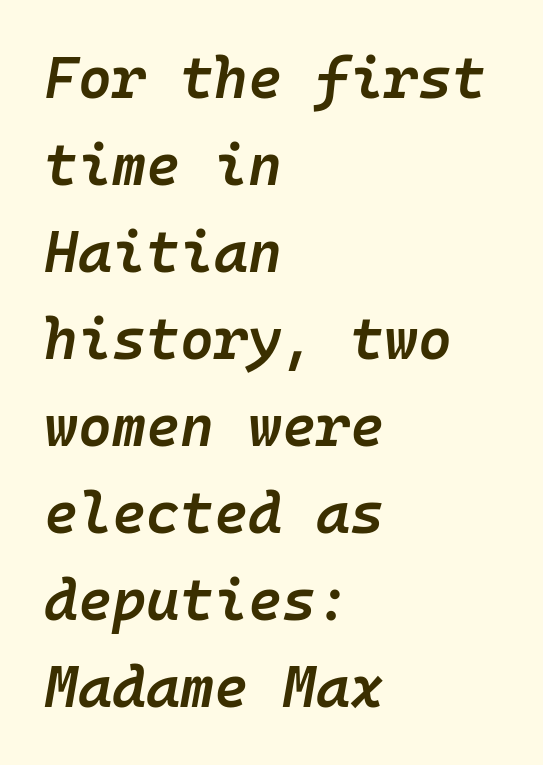
{"italic": "yes", "lean": "right", "slant_degrees": 10, "bold": "semi", "weight": "semibold", "width": "normal", "stroke_contrast": "low", "x_height": "medium", "monospaced": "yes", "underline": "no", "align": "left", "line_spacing": "normal", "line_spacing_ratio": 1.5, "letter_spacing": "normal", "letter_spacing_em": 0.0, "glyph_px": 58}
